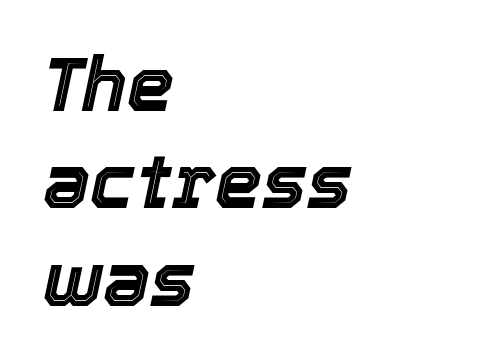
The rendering anchors every line to the left-hand side. Successive baselines arrive at the customary interval. This is oblique type, the kind used for emphasis or titles. A typesetter would call this zero additional tracking.
